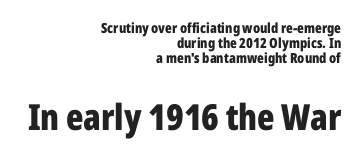
{"serif": "no", "italic": "no", "bold": "yes", "weight": "bold", "width": "condensed", "stroke_contrast": "low", "x_height": "medium", "monospaced": "no", "underline": "no", "align": "right", "line_spacing": "tight", "line_spacing_ratio": 1.06, "letter_spacing": "normal", "letter_spacing_em": 0.0, "larger_block": "second", "size_ratio": 2.57, "glyph_px": 36}
